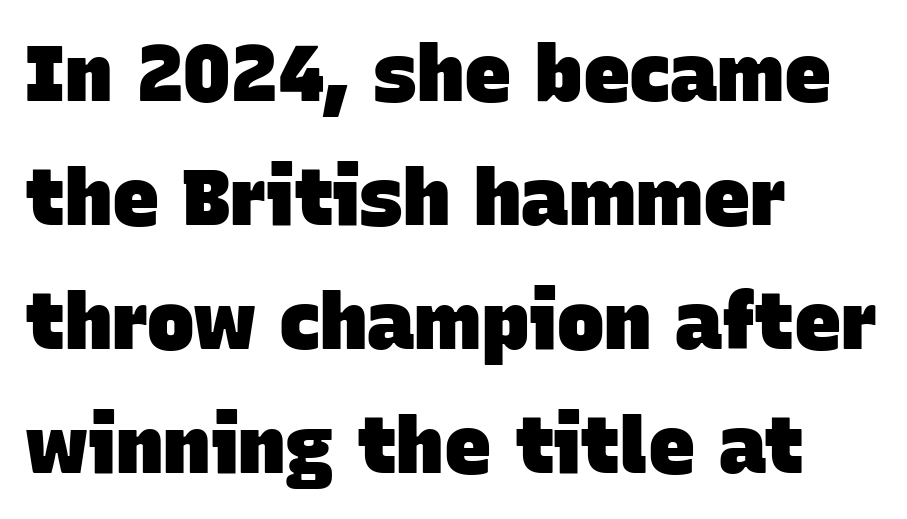
Leftover space on each line is placed entirely after the last word. The string is rendered with underlining switched off. The letterforms sit shoulder to shoulder at normal distance. Quick note: interline space is typical. The rendering uses a bold face; every stroke is thick and dark. The face used here is a sans, in the tradition of grotesques and geometrics.
